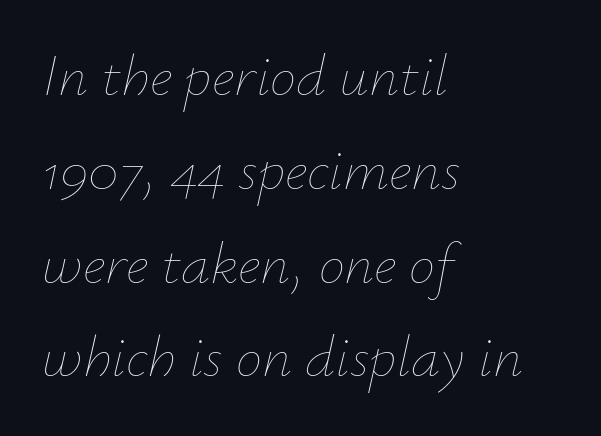
Q: Is the text bold? A: No.
Q: Is the text italic (slanted)? A: Yes, it leans right by about 12 degrees.
Q: Is the text underlined? A: No.
Q: How is the paragraph aligned? A: Left-aligned.
Q: Is the spacing between letters normal or unusually wide? A: Normal.
Q: Is the spacing between lines tight, normal or loose? A: Normal.
Q: Width (condensed, normal, or wide)? A: Normal.
Q: Stroke contrast? A: Low.
Q: x-height? A: Small.
Q: Monospaced? A: No.
